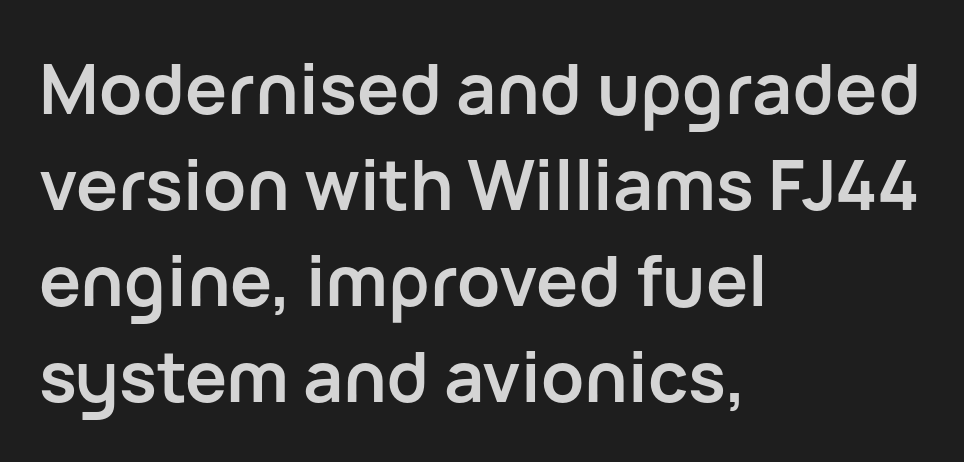
The line-height multiplier appears to be the usual default. Notice how thick the strokes are: this is what a full bold looks like. Here the designer chose a conventional face with non-uniform glyph widths. Has an underline been added? It has not.
